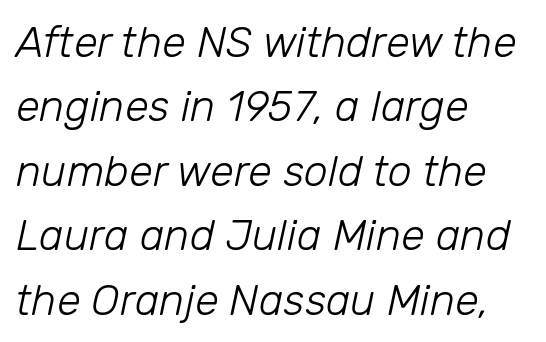
Q: Is the text bold? A: No.
Q: Is the text italic (slanted)? A: Yes, it leans right by about 12 degrees.
Q: Is the text underlined? A: No.
Q: How is the paragraph aligned? A: Left-aligned.
Q: Is the spacing between letters normal or unusually wide? A: Normal.
Q: Is the spacing between lines tight, normal or loose? A: Normal.
Q: Width (condensed, normal, or wide)? A: Normal.
Q: Stroke contrast? A: Low.
Q: x-height? A: Medium.
Q: Monospaced? A: No.
